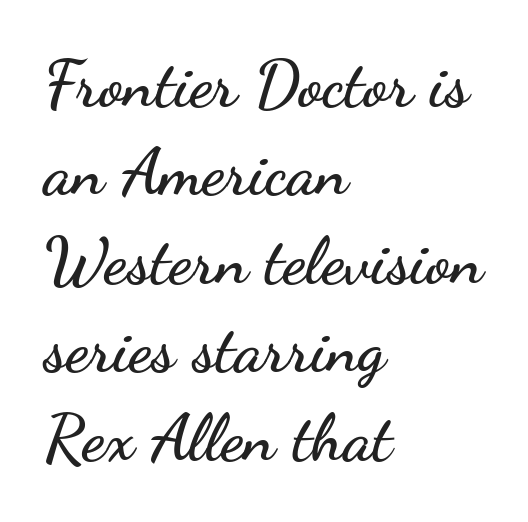
The image shows 66 px wide sans-serif type; set left-aligned, normal line spacing (1.34x), normal letter spacing, not underlined; low stroke contrast and a small x-height.
